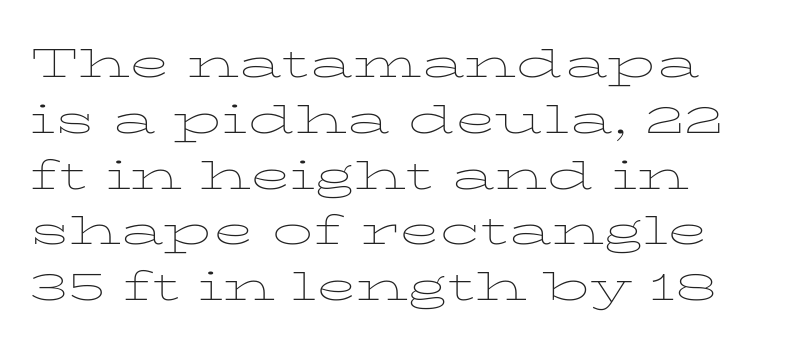
Spacing verdict: proportional, widths tailored to each character. Counters stay open thanks to moderate or lighter strokes. Nope, not italic — everything's standing straight. The words here are not underlined.
